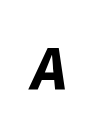
{"italic": "yes", "lean": "right", "slant_degrees": 9, "bold": "yes", "weight": "bold", "width": "normal", "stroke_contrast": "low", "x_height": "medium", "underline": "no", "glyph_px": 63}
